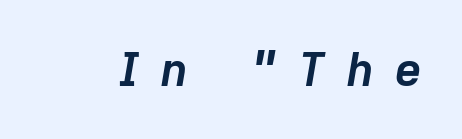
{"italic": "yes", "lean": "right", "slant_degrees": 9, "bold": "yes", "weight": "semibold", "width": "normal", "stroke_contrast": "low", "x_height": "medium", "monospaced": "no", "underline": "no", "letter_spacing": "wide", "letter_spacing_em": 0.45, "glyph_px": 47}
